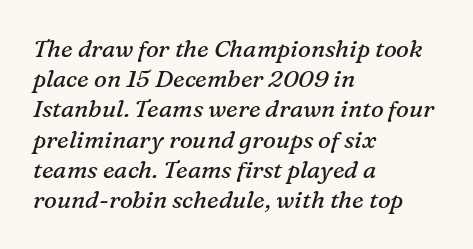
The image shows 24 px text type, italic (leaning right); set left-aligned, normal line spacing (1.26x), normal letter spacing, not underlined.
